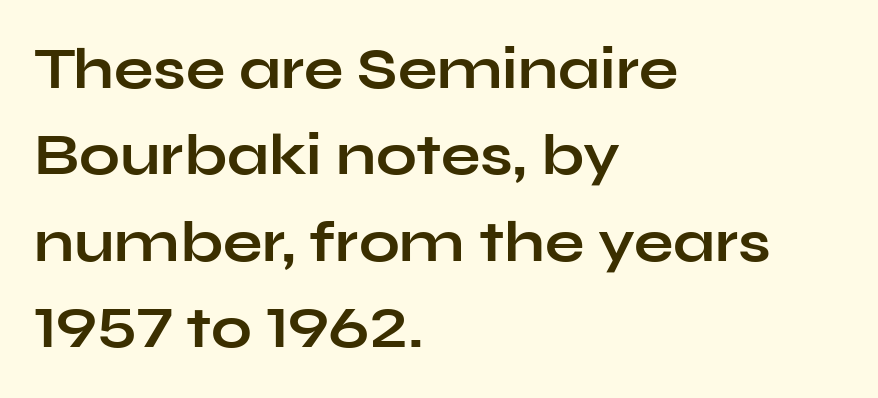
Q: Is the text bold? A: Yes.
Q: Is the text italic (slanted)? A: No, it is upright.
Q: Is the typeface a serif or a sans-serif typeface? A: Sans-serif.
Q: Is the text underlined? A: No.
Q: How is the paragraph aligned? A: Left-aligned.
Q: Is the spacing between letters normal or unusually wide? A: Normal.
Q: Is the spacing between lines tight, normal or loose? A: Normal.
Q: Width (condensed, normal, or wide)? A: Wide.
Q: Stroke contrast? A: Low.
Q: x-height? A: Medium.
Q: Monospaced? A: No.
